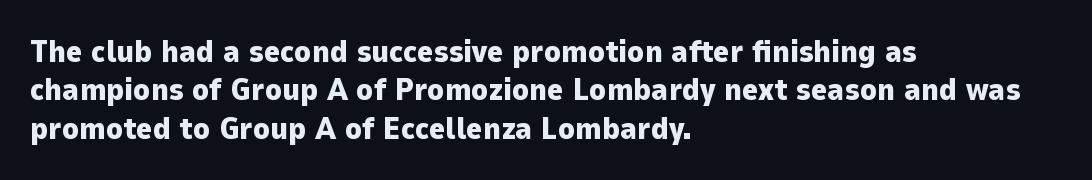
The image shows 31 px heavy sans-serif type, upright; set left-aligned, line spacing 1.24x, normal letter spacing, not underlined; low stroke contrast and a medium x-height.
